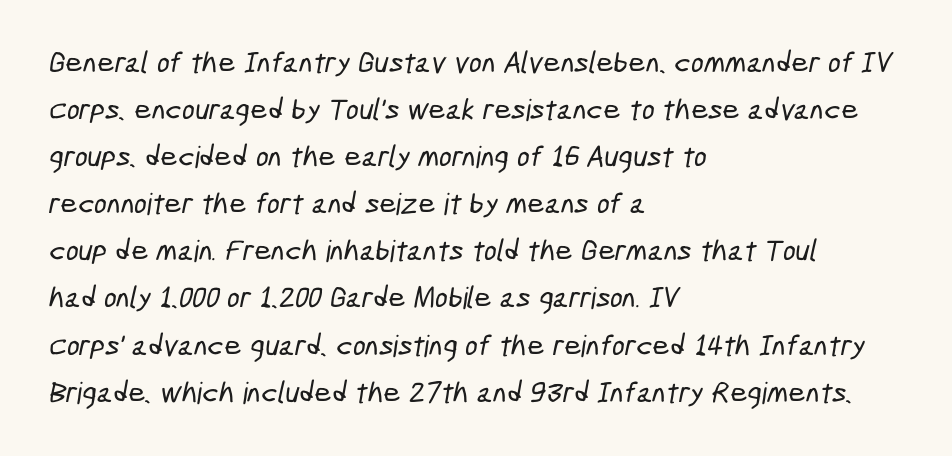
The image shows 30 px condensed sans-serif type; set left-aligned, normal line spacing (1.57x), normal letter spacing, not underlined; low stroke contrast and a medium x-height.
